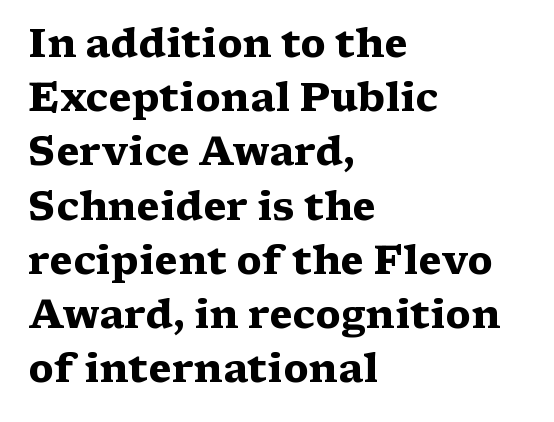
The image shows 39 px heavy, wide serif type, upright; set left-aligned, normal line spacing (1.39x), normal letter spacing, not underlined; medium stroke contrast and a medium x-height.
